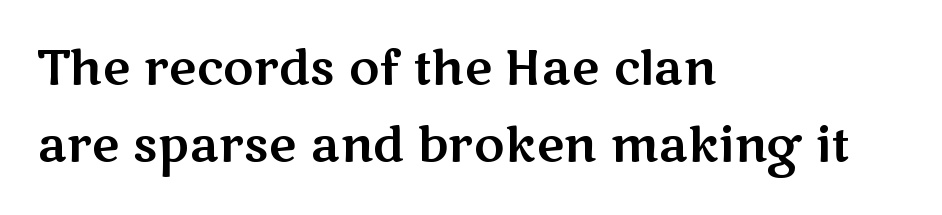
A typesetter would label this face a sans. Descenders are the only things crossing below the line. Each letter keeps its own natural width here, so spacing adapts to shape. Leading: standard. The lines in this sample share a left origin and differ only in where they stop.
